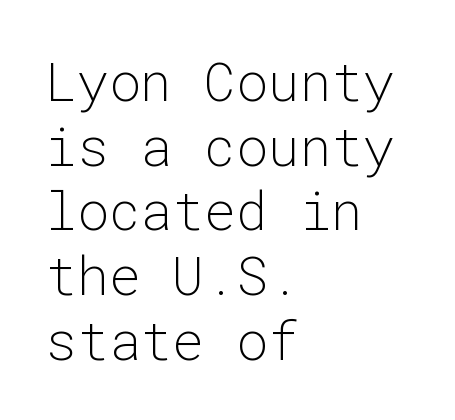
What kind of face is this? One without serifs — a sans. Honestly, the letter spacing is just normal — you wouldn't notice it. When letters stand straight like this, we call the style roman or upright. The zone under the glyphs is completely vacant. A typesetter would call this monospace, since all characters share one set width. These lines are set flush left with a ragged right edge.
